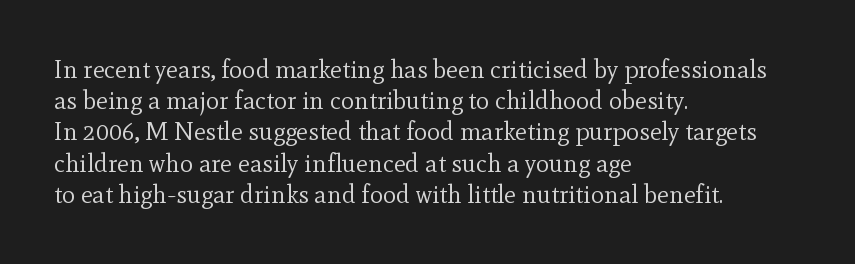
{"italic": "no", "bold": "no", "underline": "no", "align": "left", "line_spacing": "normal", "line_spacing_ratio": 1.25, "letter_spacing": "normal", "letter_spacing_em": 0.0, "glyph_px": 25}
